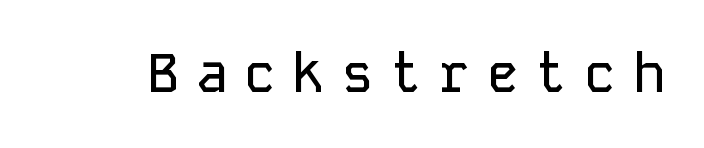
The image shows 54 px sans-serif type, upright, monospaced; set unusually wide letter spacing (+0.3 em), not underlined; low stroke contrast and a medium x-height.
